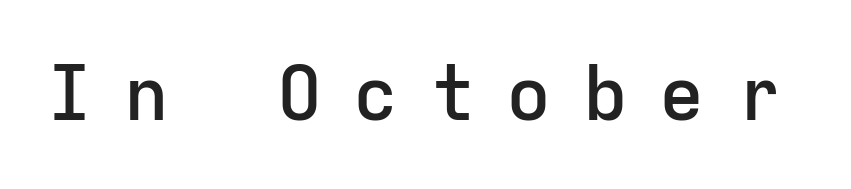
The glyphs have the mass of a demibold cut, below bold. In terms of posture, this sample is upright. Monospaced: the letters line up in strict vertical columns. This rendering widens character spacing well past its baseline value.
